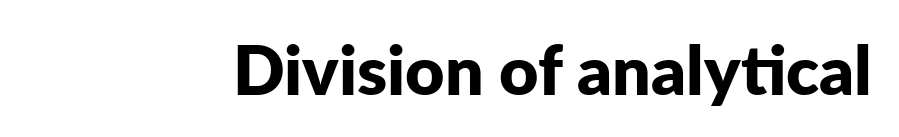
{"serif": "no", "italic": "no", "bold": "yes", "weight": "bold", "width": "normal", "stroke_contrast": "low", "x_height": "medium", "monospaced": "no", "underline": "no", "letter_spacing": "normal", "letter_spacing_em": 0.0, "glyph_px": 68}
